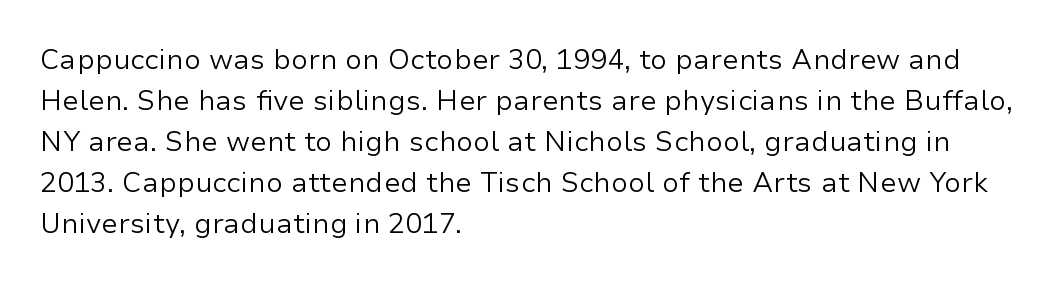
The image shows 28 px regular-weight sans-serif type, upright; set left-aligned, normal line spacing (1.46x), normal letter spacing, not underlined; low stroke contrast and a medium x-height.
